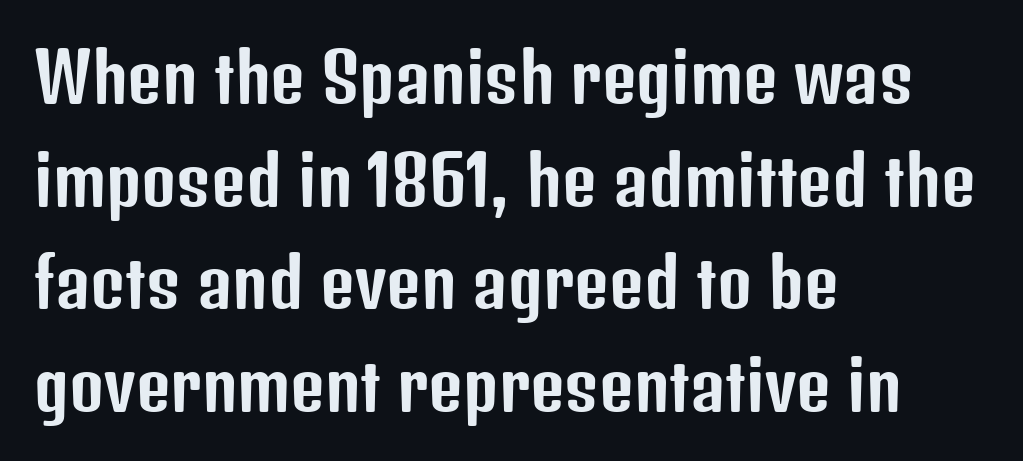
{"serif": "no", "italic": "no", "width": "condensed", "stroke_contrast": "low", "x_height": "medium", "monospaced": "no", "underline": "no", "align": "left", "line_spacing": "normal", "line_spacing_ratio": 1.53, "letter_spacing": "normal", "letter_spacing_em": 0.0, "glyph_px": 67}
